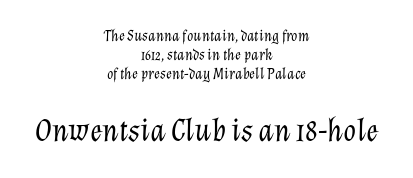
Weight: not bold — regular or lighter. Nothing unusual about the tracking: characters are spaced as the font intends. The second block has been scaled up relative to the first. Anything drawn beneath the words? Only blank space.
